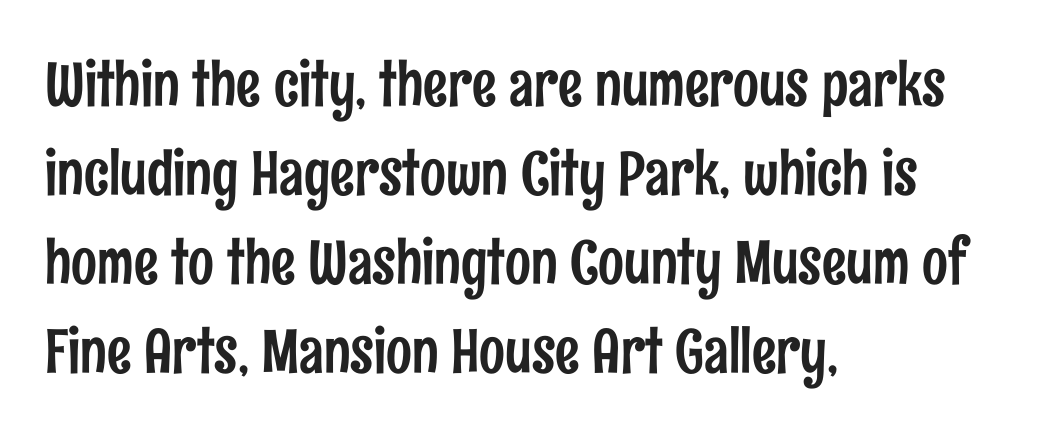
Q: Is the text italic (slanted)? A: No, it is upright.
Q: Is the typeface a serif or a sans-serif typeface? A: Sans-serif.
Q: Is the text underlined? A: No.
Q: How is the paragraph aligned? A: Left-aligned.
Q: Is the spacing between letters normal or unusually wide? A: Normal.
Q: Is the spacing between lines tight, normal or loose? A: Normal.
Q: Width (condensed, normal, or wide)? A: Condensed.
Q: Stroke contrast? A: Low.
Q: x-height? A: Medium.
Q: Monospaced? A: No.
